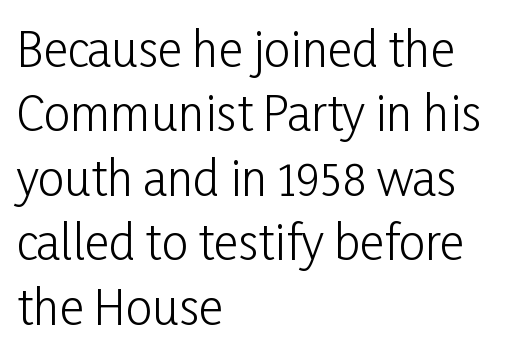
The letterforms sit at book weight or below. Bare-footed words on every line. Glyph-to-glyph distance matches everyday printed text. Nope, not italic — everything's standing straight. The rendering uses natural spacing where letterforms have individual widths.
